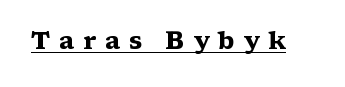
Decoration check: the copy is underlined. Designer's note — italics off, roman on. These lines have a slow, spaced-out rhythm from letter to letter. Notice how thick the strokes are: this is what a full bold looks like.
